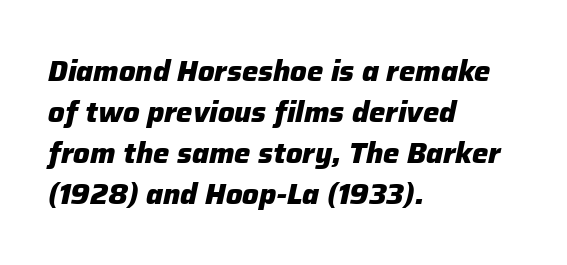
{"italic": "yes", "lean": "right", "slant_degrees": 12, "bold": "yes", "weight": "heavy", "width": "normal", "stroke_contrast": "low", "x_height": "medium", "monospaced": "no", "underline": "no", "align": "left", "line_spacing": "normal", "line_spacing_ratio": 1.41, "letter_spacing": "normal", "letter_spacing_em": 0.0, "glyph_px": 29}
